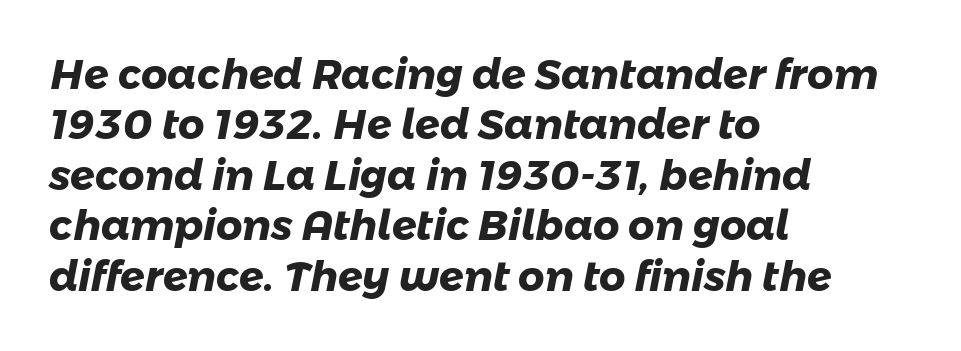
{"serif": "no", "bold": "yes", "weight": "heavy", "width": "normal", "stroke_contrast": "low", "x_height": "medium", "monospaced": "no", "underline": "no", "align": "left", "line_spacing_ratio": 1.23, "letter_spacing": "normal", "letter_spacing_em": 0.0, "glyph_px": 41}
